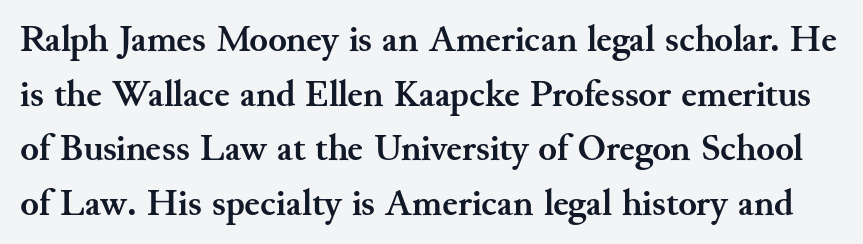
The image shows 38 px semibold serif type, upright; set normal line spacing (1.44x), normal letter spacing, not underlined; medium stroke contrast and a small x-height.
